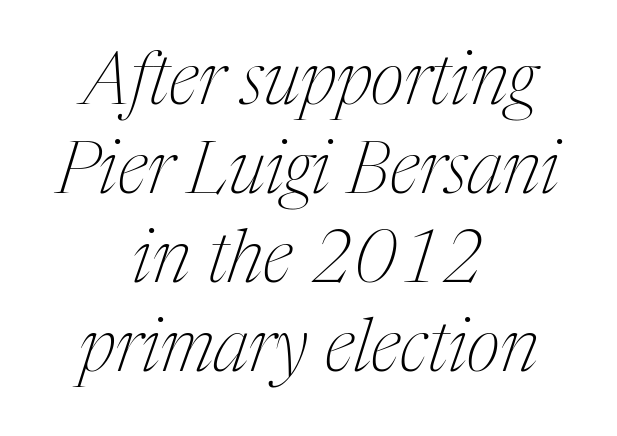
Q: Is the text bold? A: No.
Q: Is the text italic (slanted)? A: Yes, it leans right by about 17 degrees.
Q: Is the typeface a serif or a sans-serif typeface? A: Serif.
Q: Is the text underlined? A: No.
Q: How is the paragraph aligned? A: Centered.
Q: Is the spacing between letters normal or unusually wide? A: Normal.
Q: Width (condensed, normal, or wide)? A: Condensed.
Q: Stroke contrast? A: Medium.
Q: x-height? A: Medium.
Q: Monospaced? A: No.
